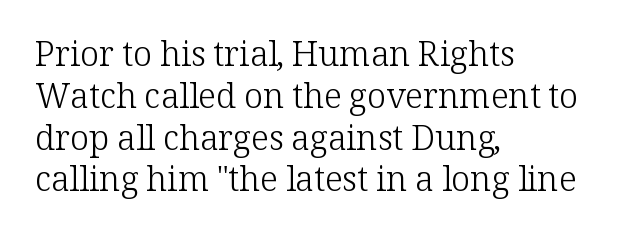
The image shows 34 px light serif type, upright; set left-aligned, line spacing 1.23x, normal letter spacing, not underlined; low stroke contrast and a medium x-height.
